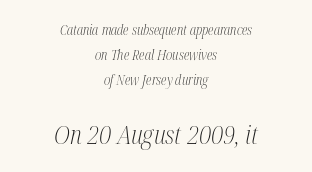
The image shows 26 px text type, italic (leaning right); set centered, line spacing 1.79x, normal letter spacing, not underlined; the second (bottom) block is 1.86x larger.
